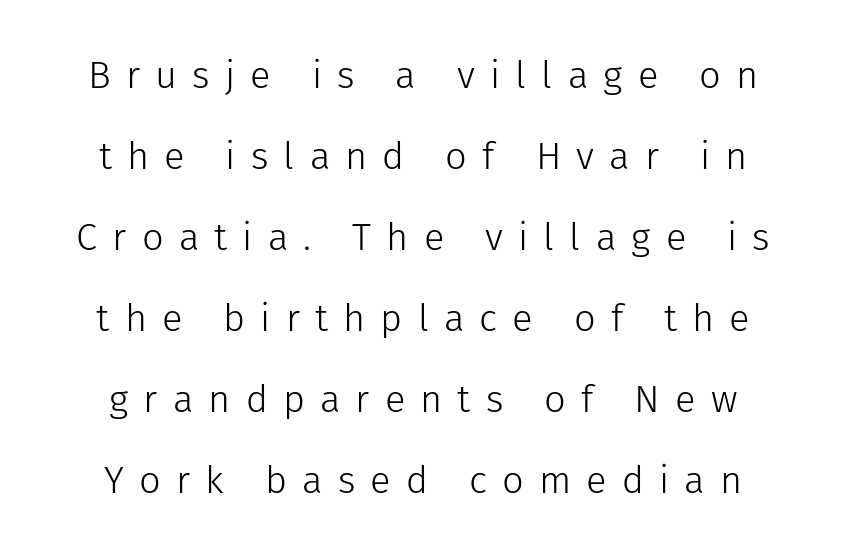
Q: Is the text bold? A: No.
Q: Is the text italic (slanted)? A: No, it is upright.
Q: Is the typeface a serif or a sans-serif typeface? A: Sans-serif.
Q: Is the text underlined? A: No.
Q: Is the spacing between letters normal or unusually wide? A: Unusually wide.
Q: Is the spacing between lines tight, normal or loose? A: Loose.
Q: Width (condensed, normal, or wide)? A: Normal.
Q: Stroke contrast? A: Low.
Q: x-height? A: Medium.
Q: Monospaced? A: No.
